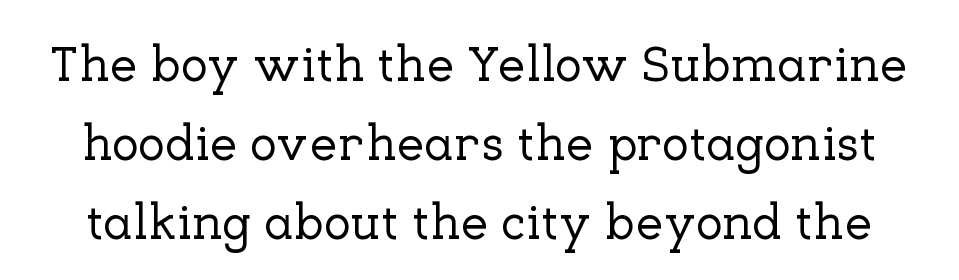
Q: Is the text italic (slanted)? A: No, it is upright.
Q: Is the typeface a serif or a sans-serif typeface? A: Serif.
Q: Is the text underlined? A: No.
Q: Is the spacing between letters normal or unusually wide? A: Normal.
Q: Is the spacing between lines tight, normal or loose? A: Normal.
Q: Width (condensed, normal, or wide)? A: Normal.
Q: Stroke contrast? A: Low.
Q: x-height? A: Medium.
Q: Monospaced? A: No.
